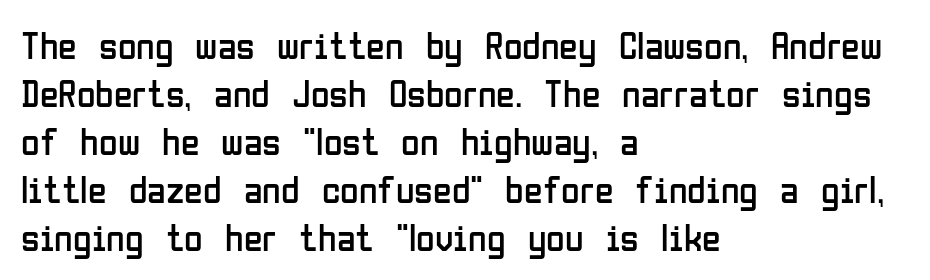
Serifs: no, the terminals of the letterforms are clean. Casual observation: everything's shoved over to the left. Observe the ordinary spacing: letters are neighbours, not strangers. Only glyphs here, with clear space below each row. Is the type heavy? It reads as light-to-regular instead.
